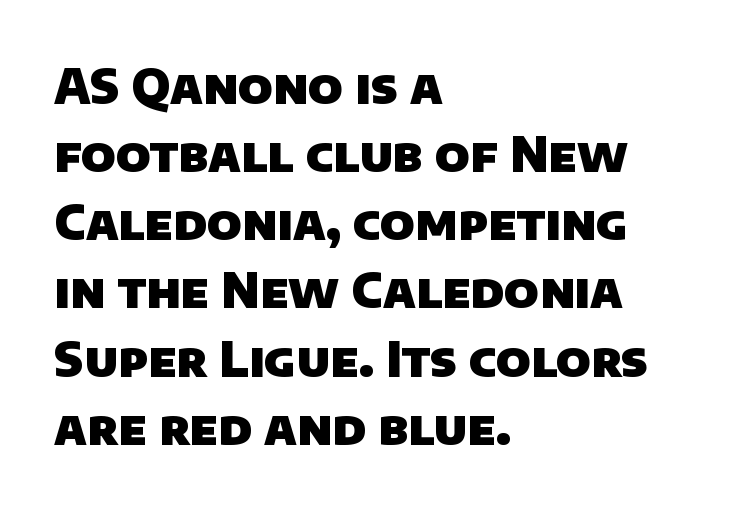
The image shows 48 px heavy sans-serif type; set left-aligned, normal line spacing (1.42x), normal letter spacing, not underlined; low stroke contrast and a large x-height.
